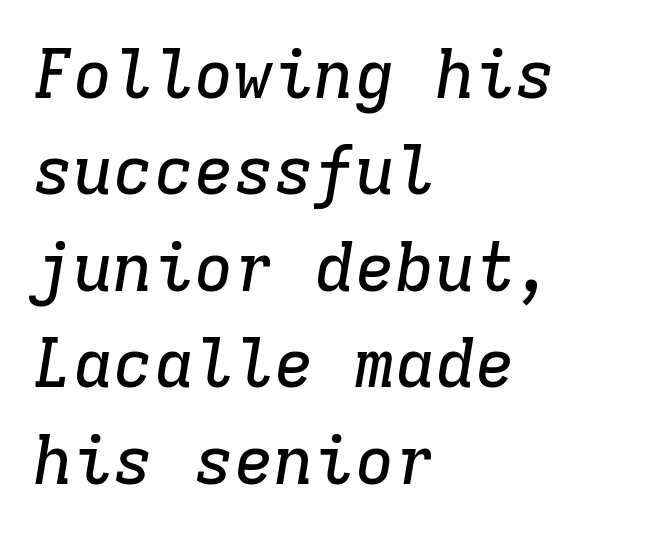
The image shows 67 px serif type, italic (leaning right), monospaced; set left-aligned, normal line spacing (1.44x), normal letter spacing, not underlined; low stroke contrast and a medium x-height.
